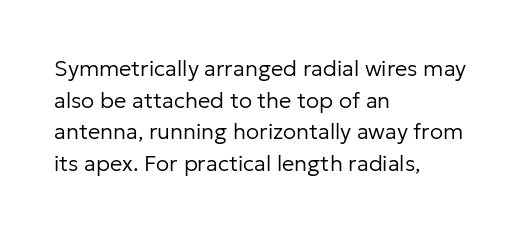
Q: Is the text bold? A: No.
Q: Is the text italic (slanted)? A: No, it is upright.
Q: Is the text underlined? A: No.
Q: How is the paragraph aligned? A: Left-aligned.
Q: Is the spacing between letters normal or unusually wide? A: Normal.
Q: Is the spacing between lines tight, normal or loose? A: Normal.
